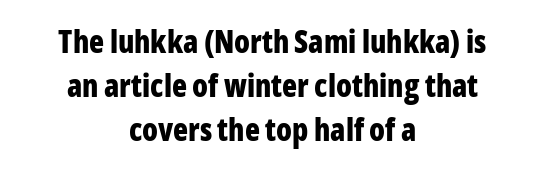
Q: Is the text bold? A: Yes.
Q: Is the text italic (slanted)? A: No, it is upright.
Q: Is the typeface a serif or a sans-serif typeface? A: Sans-serif.
Q: Is the text underlined? A: No.
Q: How is the paragraph aligned? A: Centered.
Q: Is the spacing between letters normal or unusually wide? A: Normal.
Q: Is the spacing between lines tight, normal or loose? A: Normal.
Q: Width (condensed, normal, or wide)? A: Condensed.
Q: Stroke contrast? A: Low.
Q: x-height? A: Medium.
Q: Monospaced? A: No.
